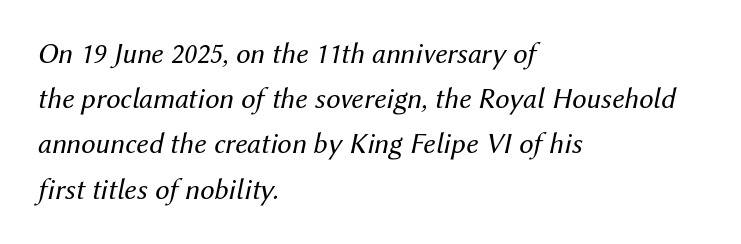
{"italic": "yes", "lean": "right", "slant_degrees": 12, "bold": "no", "weight": "regular", "width": "normal", "stroke_contrast": "medium", "x_height": "medium", "monospaced": "no", "underline": "no", "align": "left", "line_spacing": "normal", "line_spacing_ratio": 1.56, "letter_spacing": "normal", "letter_spacing_em": 0.0, "glyph_px": 29}
